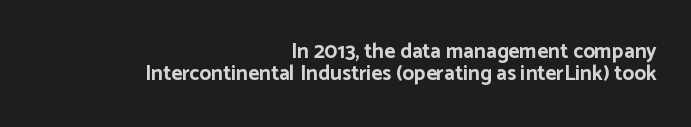
The face used here has the dense, thick strokes of a bold. Quick note: underline off. Spacing between characters is what you'd get straight out of the box. One glance says dense: line gaps are narrower than usual. If you drew a line through each stem, it would be perfectly vertical.
